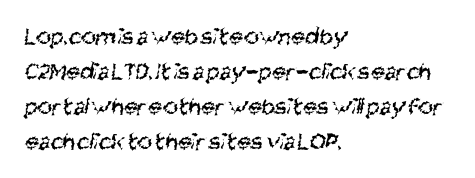
Clear beneath every line of the passage. The font is comparable to plain body text, perhaps lighter. If you drew a ruler down the left edge, every line would touch it. In terms of leading, this rendering sits right in the middle. Students, note that the glyphs here touch the page at normal intervals.
